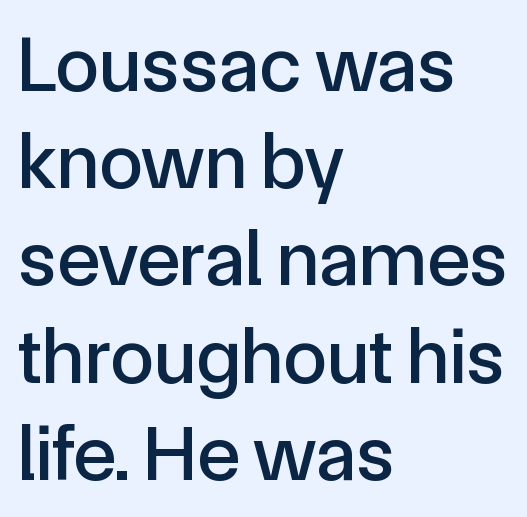
This rendering employs a face without finishing strokes, i.e., a sans-serif. Descenders are the only things crossing below the line. Which margin do the lines hug? The left one — the right edge is uneven. Each word holds together tightly as a unit, with standard inter-letter gaps. This sample uses an upright cut, with every glyph sitting square on the baseline.
